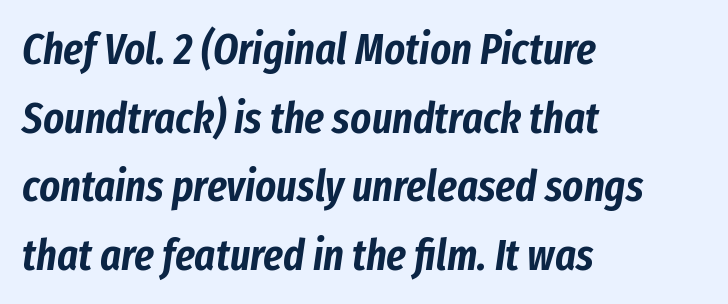
Quick note: interline space is typical. Is this a fixed-width face? No — the glyphs have proportional, varying widths. Visually the block forms a straight wall on the left and a jagged coastline on the right. Posture: slanted. The horizontal fit of the characters is conventional and even.
